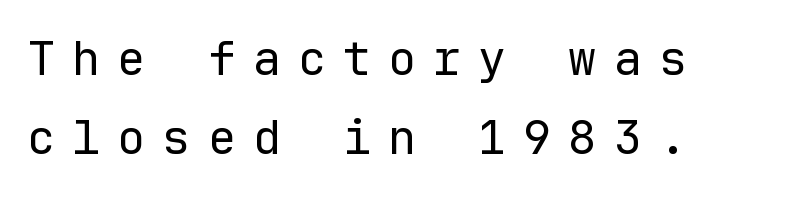
The foot of each line stays bare and open. This is not heavy type; no bold has been used. The axis of the letterforms is exactly vertical. Typeset ragged right — the left edge is the straight one. The letters carry no serifs — their stems end cleanly without finishing strokes.
